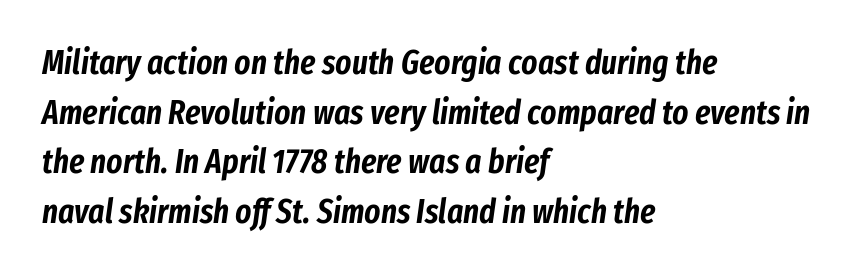
{"italic": "yes", "lean": "right", "slant_degrees": 8, "width": "condensed", "stroke_contrast": "low", "x_height": "medium", "monospaced": "no", "underline": "no", "align": "left", "line_spacing": "normal", "line_spacing_ratio": 1.46, "letter_spacing": "normal", "letter_spacing_em": 0.0, "glyph_px": 34}
